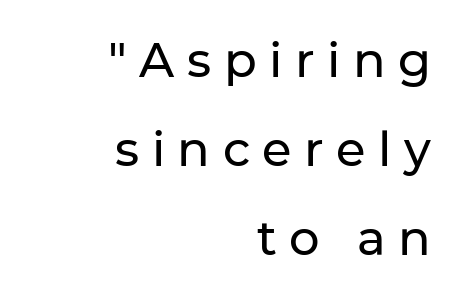
The image shows 48 px sans-serif type, upright; set right-aligned, line spacing 1.85x, unusually wide letter spacing (+0.26 em), not underlined; low stroke contrast and a medium x-height.
